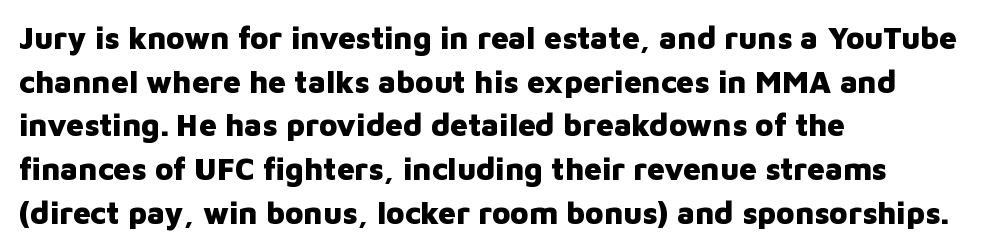
{"serif": "no", "italic": "no", "bold": "yes", "weight": "heavy", "width": "normal", "stroke_contrast": "low", "x_height": "medium", "monospaced": "no", "underline": "no", "align": "left", "line_spacing": "normal", "line_spacing_ratio": 1.41, "letter_spacing": "normal", "letter_spacing_em": 0.0, "glyph_px": 31}
